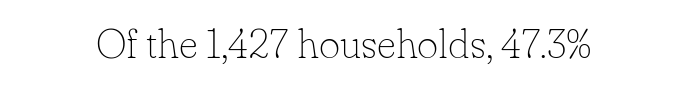
Q: Is the text bold? A: No.
Q: Is the text italic (slanted)? A: No, it is upright.
Q: Is the typeface a serif or a sans-serif typeface? A: Serif.
Q: Is the text underlined? A: No.
Q: Is the spacing between letters normal or unusually wide? A: Normal.
Q: Width (condensed, normal, or wide)? A: Normal.
Q: Stroke contrast? A: Low.
Q: x-height? A: Small.
Q: Monospaced? A: No.
